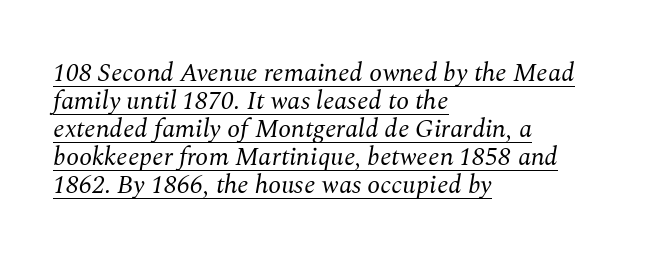
The image shows 26 px text type, italic (leaning right); set left-aligned, tight line spacing (1.08x), normal letter spacing, underlined.
